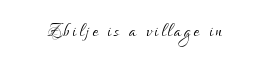
Unmarked baselines from the first word to the last. Both edges are ragged and mirror each other, which tells us the setting is centered. Heft: none added — not bold.
